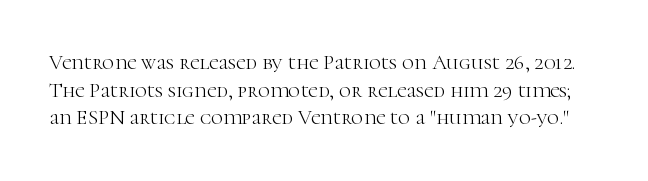
Here the glyphs are tracked normally, forming tight word shapes. This block has exactly the height ordinary leading produces. Tall strokes in this sample are plumb rather than angled. The glyphs are unaccompanied by any horizontal stroke below them. Vertical stems look standard width or narrower in stroke.
